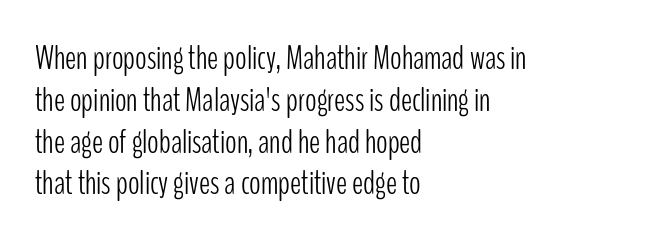
Is this a fixed-width face? No — the glyphs have proportional, varying widths. Honestly, the letter spacing is just normal — you wouldn't notice it. Ascenders rise straight up at ninety degrees. Vertical stems look standard width or narrower in stroke. Classification — sans serif. The lines are quadded left.
